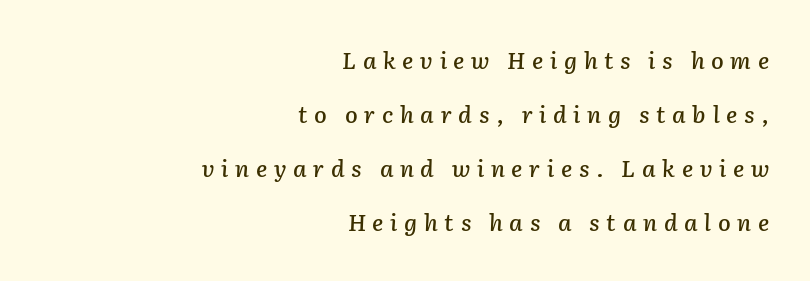
{"italic": "yes", "lean": "right", "slant_degrees": 2, "underline": "no", "align": "right", "line_spacing": "loose", "line_spacing_ratio": 2.35, "letter_spacing": "wide", "letter_spacing_em": 0.29, "glyph_px": 23}
